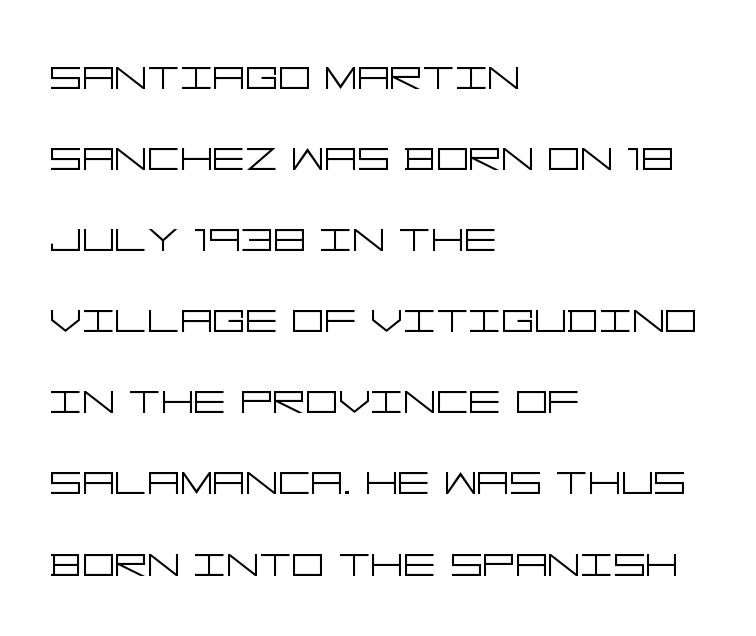
The strokes are not fattened; the text isn't bold. The words here are not underlined. Nope, no serifs anywhere on these letters. A normal amount of white space separates one row of letters from the next.
